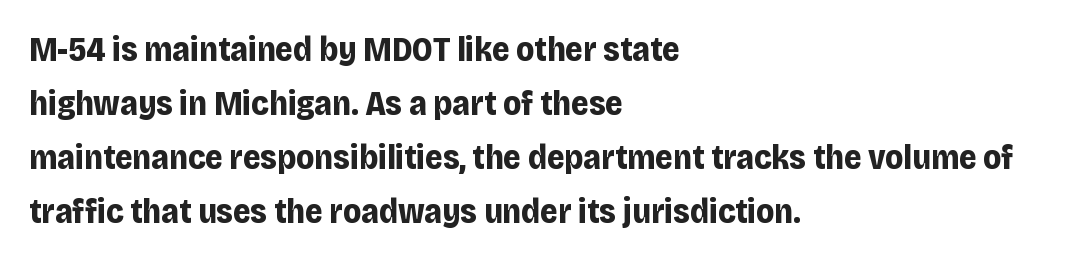
The font family rendered here belongs to the sans-serif group. Style check: upright. The rendering anchors every line to the left-hand side. Honestly, there is no underline to notice here at all. The rendering uses natural spacing where letterforms have individual widths. Notice how thick the strokes are: this is what a full bold looks like.
